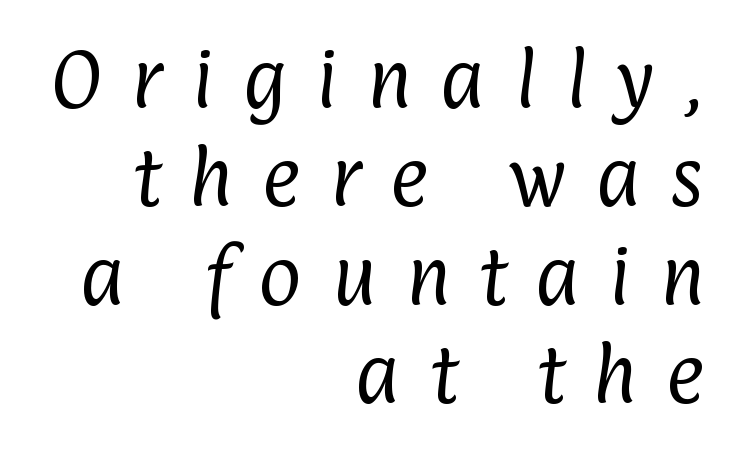
Q: Is the text bold? A: No.
Q: Is the typeface a serif or a sans-serif typeface? A: Sans-serif.
Q: Is the text underlined? A: No.
Q: How is the paragraph aligned? A: Right-aligned.
Q: Is the spacing between letters normal or unusually wide? A: Unusually wide.
Q: Is the spacing between lines tight, normal or loose? A: Normal.
Q: Width (condensed, normal, or wide)? A: Condensed.
Q: Stroke contrast? A: Low.
Q: x-height? A: Medium.
Q: Monospaced? A: No.
